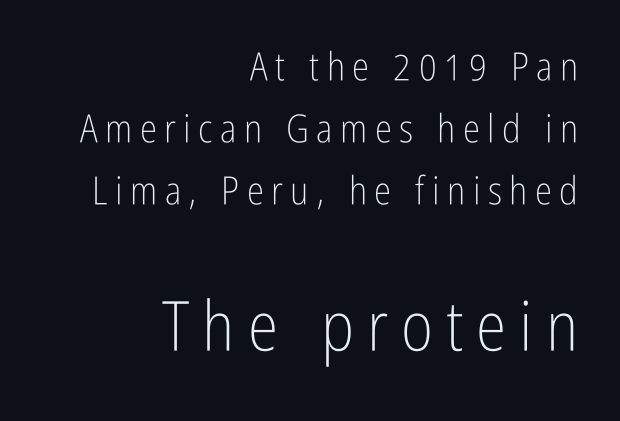
{"serif": "no", "italic": "no", "bold": "no", "weight": "light", "width": "condensed", "stroke_contrast": "low", "x_height": "medium", "monospaced": "no", "underline": "no", "align": "right", "line_spacing": "normal", "line_spacing_ratio": 1.59, "larger_block": "second", "size_ratio": 1.77, "glyph_px": 69}
